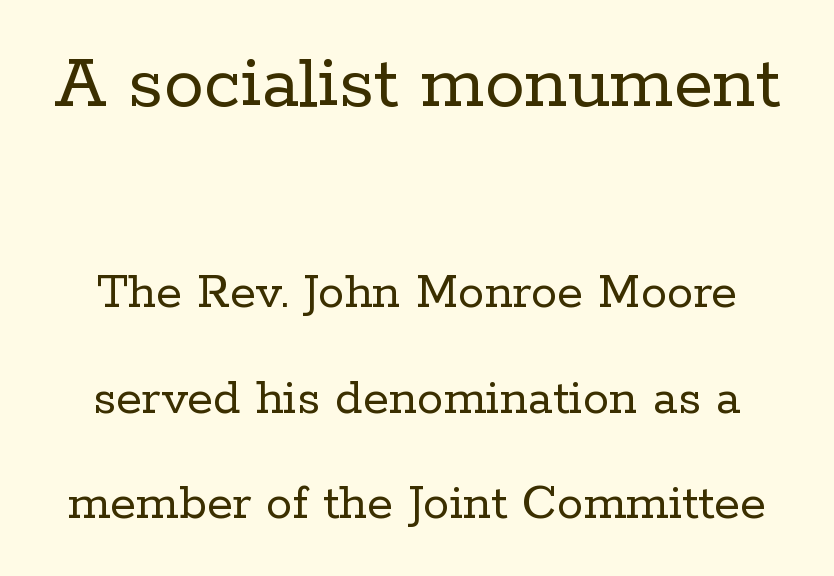
Q: Is the text bold? A: No.
Q: Is the text italic (slanted)? A: No, it is upright.
Q: Is the typeface a serif or a sans-serif typeface? A: Serif.
Q: Is the text underlined? A: No.
Q: Is the spacing between letters normal or unusually wide? A: Normal.
Q: Is the spacing between lines tight, normal or loose? A: Loose.
Q: Which block of text is set in a larger size, the first (top) or the second (bottom)? A: The first (top) one.
Q: Width (condensed, normal, or wide)? A: Normal.
Q: Stroke contrast? A: Low.
Q: x-height? A: Medium.
Q: Monospaced? A: No.
